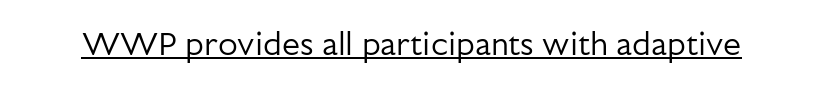
The image shows 32 px regular-weight sans-serif type, upright; set normal letter spacing, underlined; low stroke contrast and a medium x-height.
